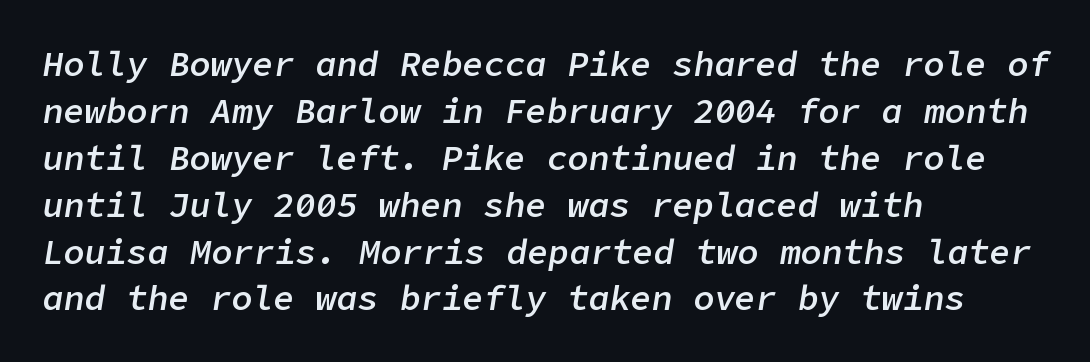
Q: Is the text bold? A: Semi-bold.
Q: Is the text italic (slanted)? A: Yes, it leans right by about 9 degrees.
Q: Is the text underlined? A: No.
Q: How is the paragraph aligned? A: Left-aligned.
Q: Is the spacing between letters normal or unusually wide? A: Normal.
Q: Is the spacing between lines tight, normal or loose? A: Normal.
Q: Width (condensed, normal, or wide)? A: Normal.
Q: Stroke contrast? A: Low.
Q: x-height? A: Medium.
